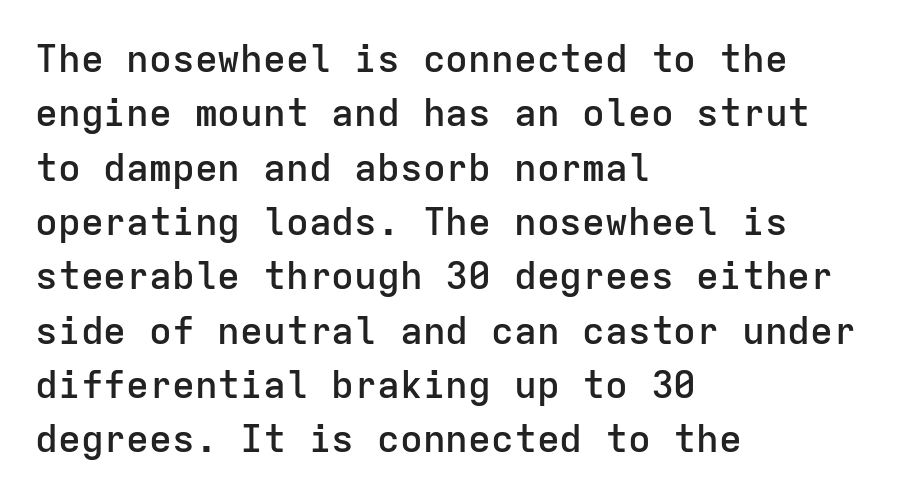
Reading down the column, the eye jumps a familiar distance to each next line. These lines are rendered in a fixed-pitch font. If you drew a line through each stem, it would be perfectly vertical. These lines are set flush left with a ragged right edge. A sans-serif font was chosen for this passage.
